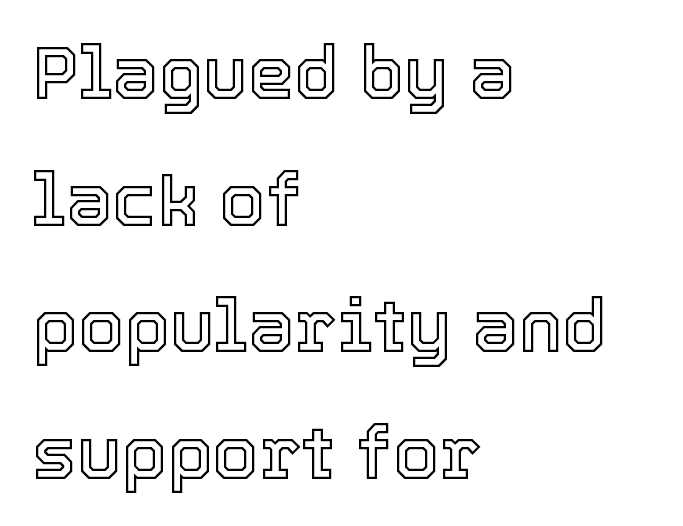
Q: Is the text italic (slanted)? A: No, it is upright.
Q: Is the text underlined? A: No.
Q: How is the paragraph aligned? A: Left-aligned.
Q: Is the spacing between letters normal or unusually wide? A: Normal.
Q: Width (condensed, normal, or wide)? A: Normal.
Q: x-height? A: Medium.
Q: Monospaced? A: No.
